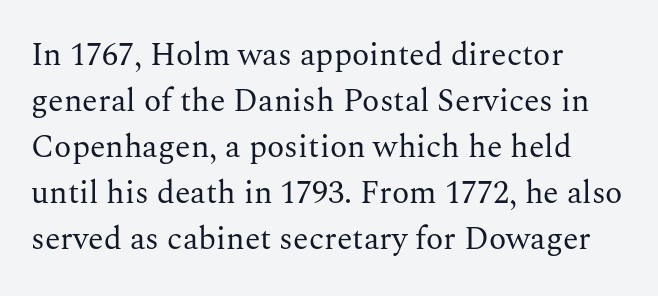
The face used here is proportionally spaced, like ordinary book or web type. Layout note: lines flush left. Reading down the column, the eye jumps a familiar distance to each next line. The line texture is even and compact thanks to regular tracking.
